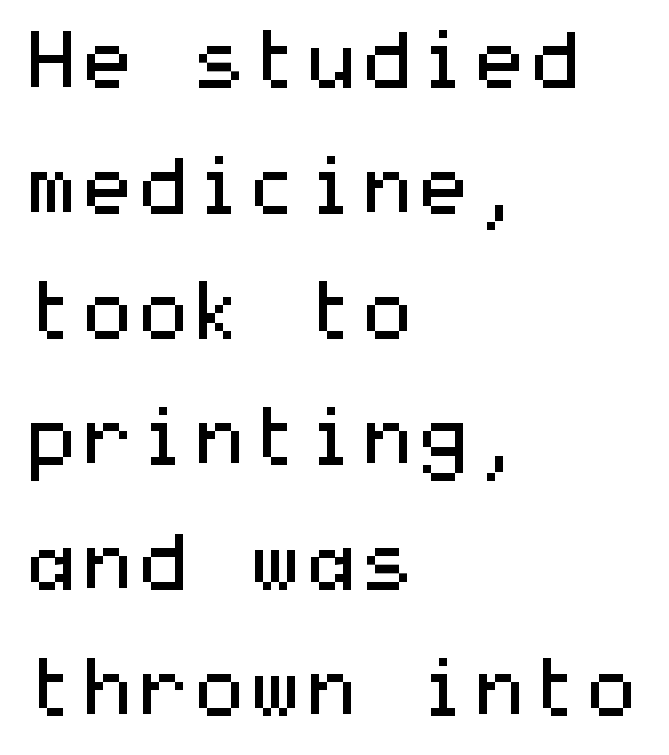
{"serif": "no", "italic": "no", "bold": "no", "weight": "regular", "width": "wide", "stroke_contrast": "medium", "x_height": "medium", "underline": "no", "align": "left", "line_spacing": "normal", "line_spacing_ratio": 1.57, "letter_spacing": "normal", "letter_spacing_em": 0.0, "glyph_px": 80}
